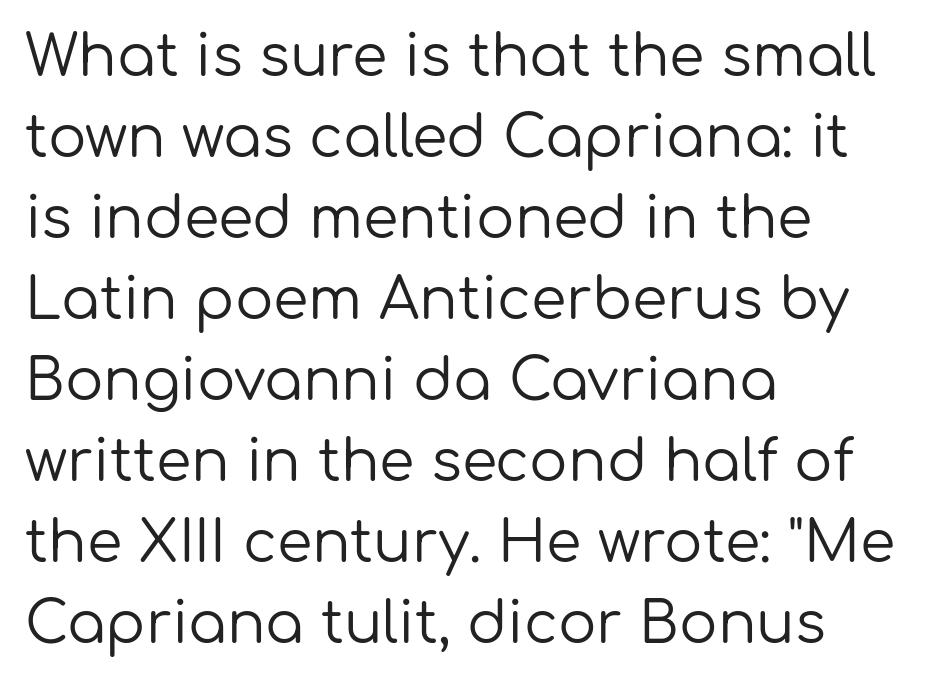
The image shows 57 px regular-weight sans-serif type, upright; set left-aligned, normal line spacing (1.42x), normal letter spacing, not underlined; low stroke contrast and a medium x-height.
